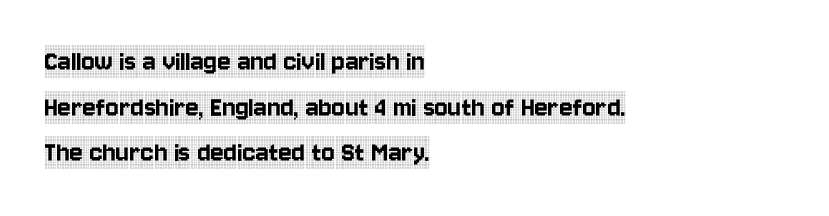
Q: Is the text italic (slanted)? A: No, it is upright.
Q: Is the typeface a serif or a sans-serif typeface? A: Serif.
Q: Is the text underlined? A: No.
Q: How is the paragraph aligned? A: Left-aligned.
Q: Is the spacing between letters normal or unusually wide? A: Normal.
Q: Is the spacing between lines tight, normal or loose? A: Normal.
Q: Width (condensed, normal, or wide)? A: Condensed.
Q: x-height? A: Large.
Q: Monospaced? A: No.
